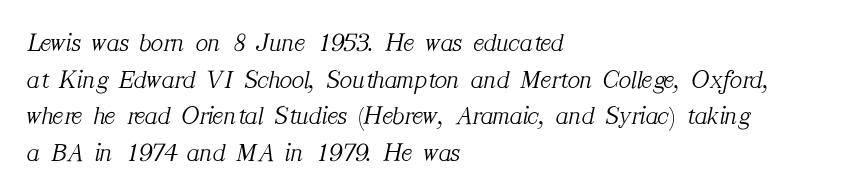
{"italic": "yes", "lean": "right", "slant_degrees": 12, "bold": "no", "underline": "no", "align": "left", "line_spacing": "normal", "line_spacing_ratio": 1.41, "letter_spacing": "normal", "letter_spacing_em": 0.0, "glyph_px": 26}
